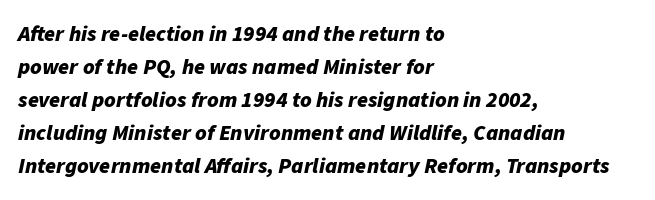
Between one letter and the next there's only the usual sliver of space. The font's italic variant was chosen for this text. Summary of weight: heavy, a full bold. Decoration check: the copy has no underline.
